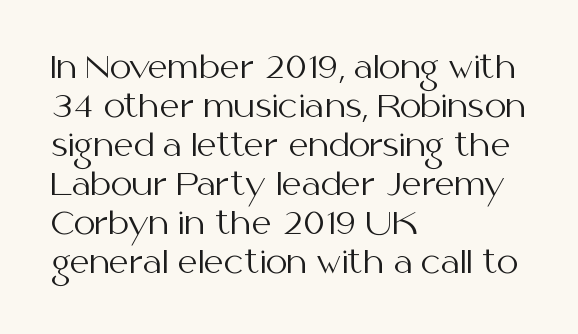
{"serif": "no", "italic": "no", "bold": "no", "weight": "regular", "width": "normal", "stroke_contrast": "medium", "x_height": "medium", "monospaced": "no", "underline": "no", "align": "left", "line_spacing": "normal", "line_spacing_ratio": 1.26, "letter_spacing": "normal", "letter_spacing_em": 0.0, "glyph_px": 31}
